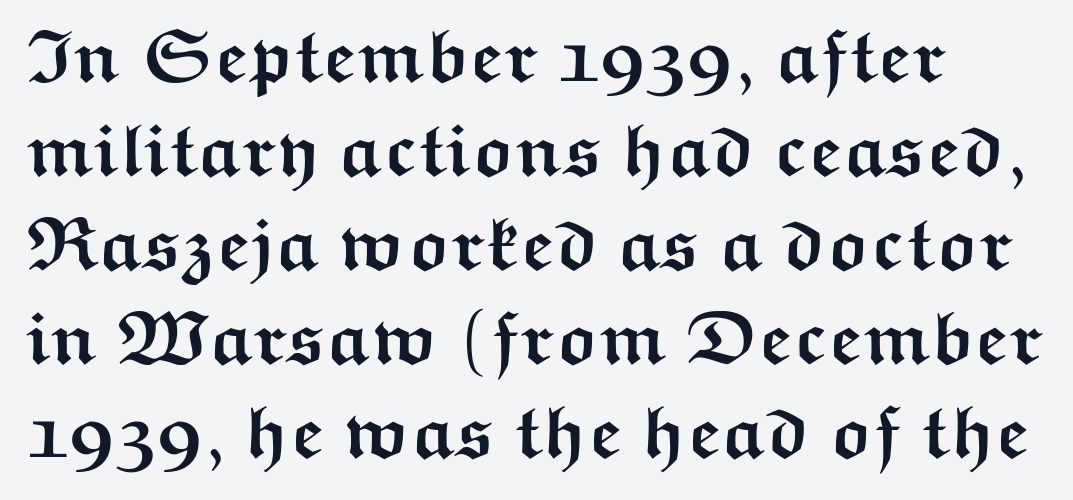
Regular leading. Here the glyphs are tracked normally, forming tight word shapes. Ascenders rise straight up at ninety degrees. A full-strength bold gives these letters their thick strokes. Check where the strokes stop: nothing finishes them off — pure sans. Do the characters align in a grid? No, the font is proportional.
